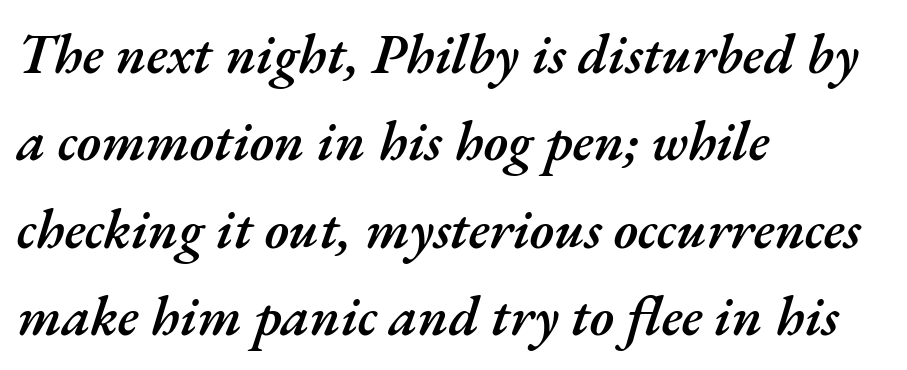
Check under the words: just untouched page. Standard letterfit; no display-style spreading of the glyphs. Line starts are locked; line ends wander. The rows are spaced the way most documents space them. Look at the stroke-to-counter ratio: somewhat heavy, a semibold. In terms of posture, this sample is oblique.
